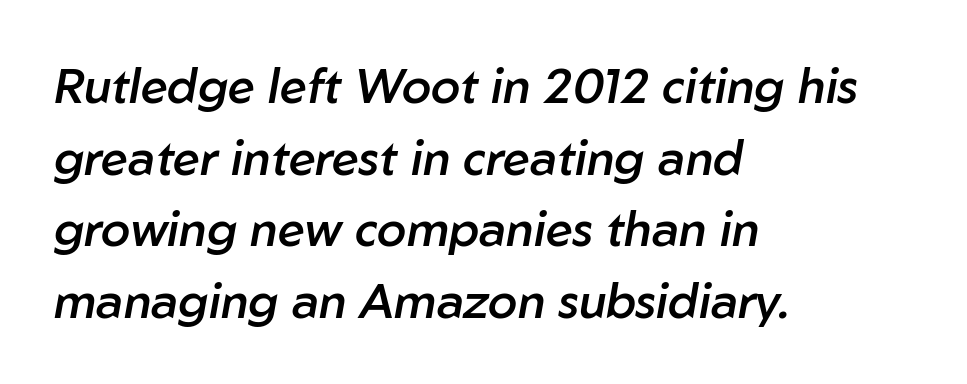
The block of text has a typical density, with ordinary space between rows. Decoration check: the copy has no underline. Rendered with sloped, italic letterforms. The rendering uses natural spacing where letterforms have individual widths. The font is running at a semibold setting, under full bold. Words appear dense and cohesive because spacing is normal.
